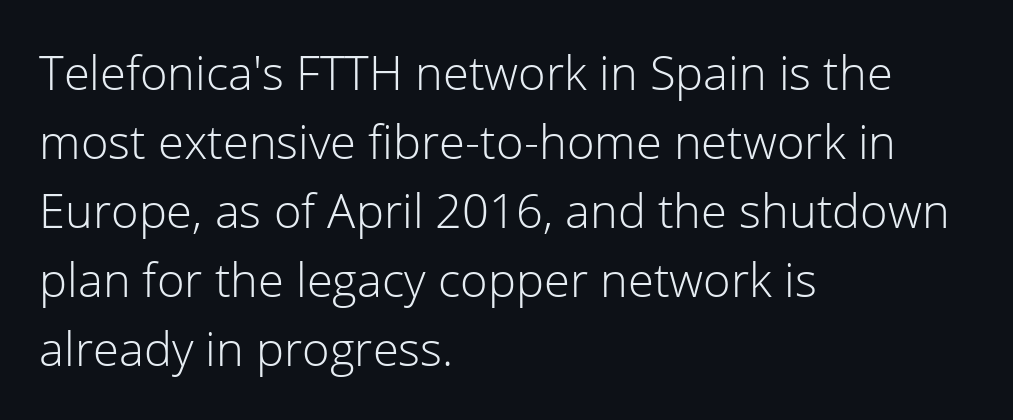
The image shows 47 px light sans-serif type, upright; set left-aligned, normal line spacing (1.47x), normal letter spacing, not underlined; low stroke contrast and a medium x-height.
